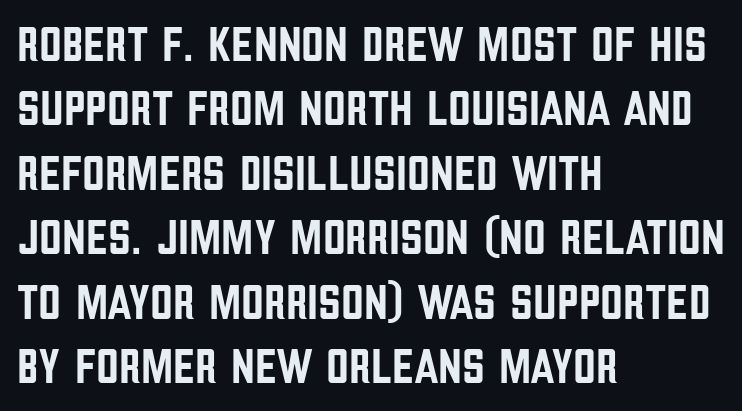
The string is rendered with underlining switched off. Baseline-to-baseline distance is the conventional proportion of letter height. Nope, not italic — everything's standing straight. You could call the tracking neutral — neither tight nor loose. Left-aligned paragraph, ragged on the right.
